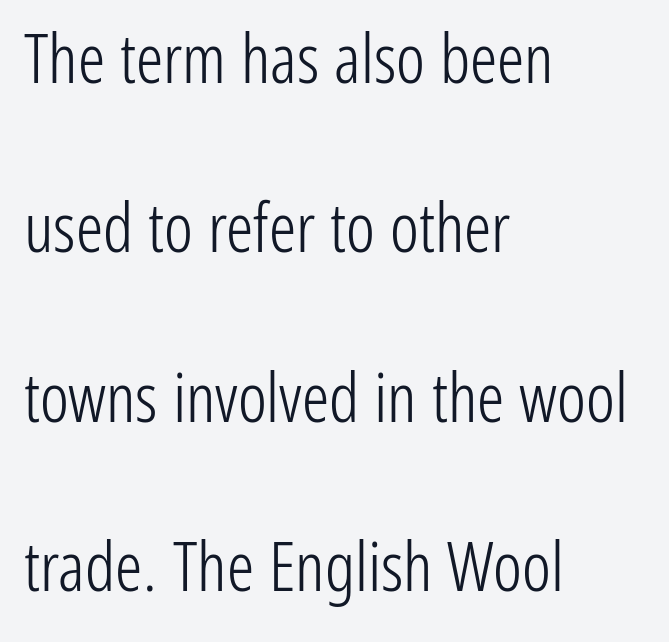
Q: Is the text bold? A: No.
Q: Is the text italic (slanted)? A: No, it is upright.
Q: Is the typeface a serif or a sans-serif typeface? A: Sans-serif.
Q: Is the text underlined? A: No.
Q: How is the paragraph aligned? A: Left-aligned.
Q: Is the spacing between letters normal or unusually wide? A: Normal.
Q: Is the spacing between lines tight, normal or loose? A: Loose.
Q: Width (condensed, normal, or wide)? A: Condensed.
Q: Stroke contrast? A: Low.
Q: x-height? A: Medium.
Q: Monospaced? A: No.
